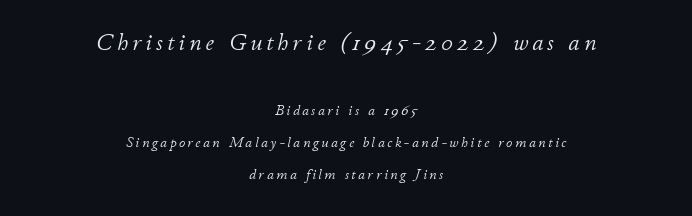
Q: Is the text bold? A: No.
Q: Is the text italic (slanted)? A: Yes, it leans right by about 11 degrees.
Q: Is the text underlined? A: No.
Q: How is the paragraph aligned? A: Centered.
Q: Is the spacing between lines tight, normal or loose? A: Loose.
Q: Which block of text is set in a larger size, the first (top) or the second (bottom)? A: The first (top) one.
